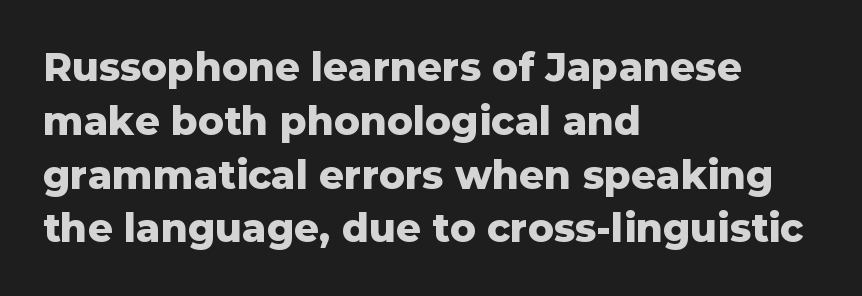
{"serif": "no", "italic": "no", "bold": "yes", "weight": "heavy", "width": "normal", "stroke_contrast": "low", "x_height": "medium", "monospaced": "no", "underline": "no", "align": "left", "line_spacing": "normal", "line_spacing_ratio": 1.38, "letter_spacing": "normal", "letter_spacing_em": 0.0, "glyph_px": 39}
